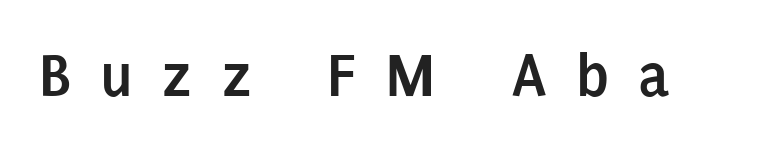
Examine the stroke ends and you'll find no serifs. The rendering uses natural spacing where letterforms have individual widths. The words here are not underlined. The gaps between neighbouring characters are conspicuously large. Ordinary non-slanted type is in use.
